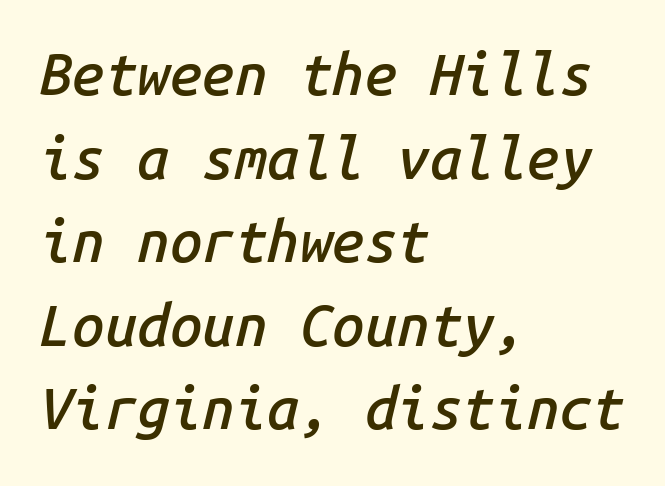
Q: Is the text bold? A: Semi-bold.
Q: Is the text italic (slanted)? A: Yes, it leans right by about 14 degrees.
Q: Is the text underlined? A: No.
Q: How is the paragraph aligned? A: Left-aligned.
Q: Is the spacing between letters normal or unusually wide? A: Normal.
Q: Is the spacing between lines tight, normal or loose? A: Normal.
Q: Width (condensed, normal, or wide)? A: Normal.
Q: Stroke contrast? A: Low.
Q: x-height? A: Medium.
Q: Monospaced? A: Yes.
